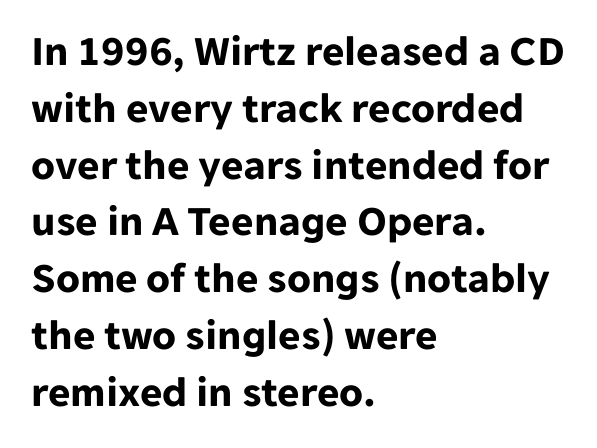
The image shows 43 px bold sans-serif type, upright; set left-aligned, normal line spacing (1.32x), normal letter spacing, not underlined; low stroke contrast and a medium x-height.
